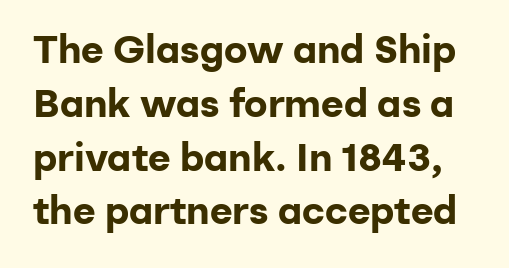
{"serif": "no", "italic": "no", "bold": "yes", "weight": "bold", "width": "normal", "stroke_contrast": "low", "x_height": "medium", "monospaced": "no", "underline": "no", "line_spacing": "normal", "line_spacing_ratio": 1.38, "letter_spacing": "normal", "letter_spacing_em": 0.0, "glyph_px": 39}
